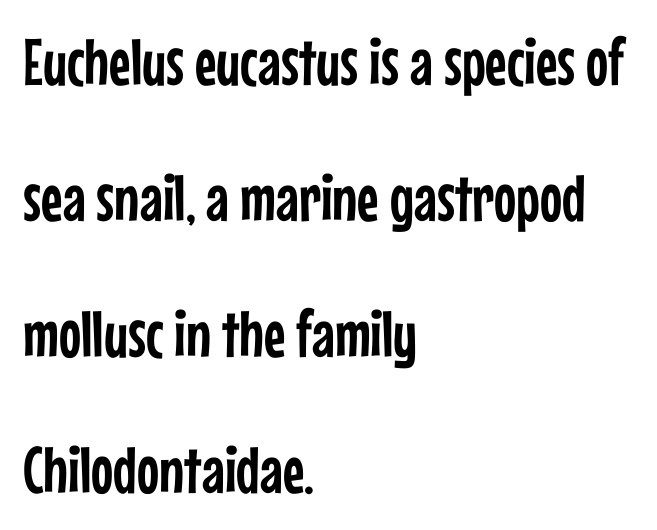
Q: Is the text italic (slanted)? A: No, it is upright.
Q: Is the typeface a serif or a sans-serif typeface? A: Sans-serif.
Q: Is the text underlined? A: No.
Q: How is the paragraph aligned? A: Left-aligned.
Q: Is the spacing between letters normal or unusually wide? A: Normal.
Q: Is the spacing between lines tight, normal or loose? A: Loose.
Q: Width (condensed, normal, or wide)? A: Condensed.
Q: Stroke contrast? A: Low.
Q: x-height? A: Medium.
Q: Monospaced? A: No.
